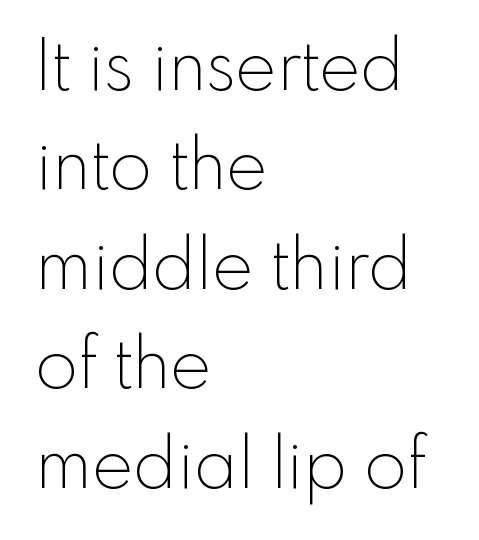
{"serif": "no", "italic": "no", "bold": "no", "weight": "thin", "width": "normal", "x_height": "small", "monospaced": "no", "underline": "no", "align": "left", "line_spacing": "normal", "line_spacing_ratio": 1.42, "letter_spacing": "normal", "letter_spacing_em": 0.0, "glyph_px": 70}
